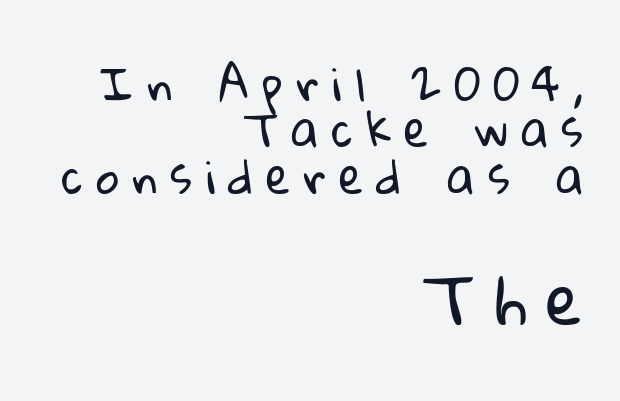
Type size steps up from the first block to the second. Honestly, the letter spacing is so wide it's the main thing you notice. Has an underline been added? It has not. Summary of weight: not heavy and not bold.
